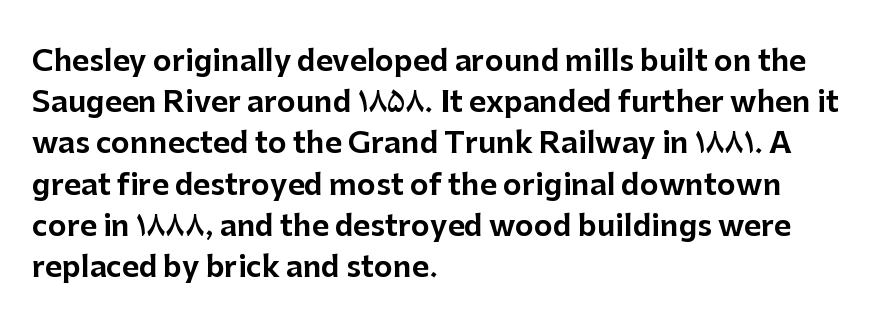
The image shows 29 px sans-serif type, upright; set left-aligned, normal line spacing (1.42x), normal letter spacing, not underlined; low stroke contrast and a medium x-height.
